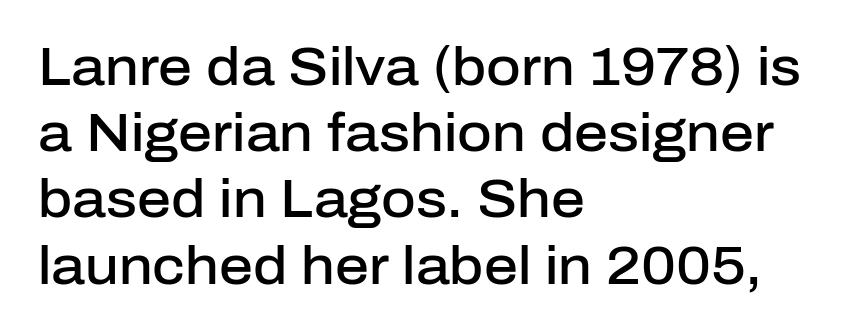
Examine the stroke ends and you'll find no serifs. The paragraph has a hard left edge and a soft right edge. Each row of text sits above clean, open space. The passage shown is typed in a proportional face where columns would drift.
